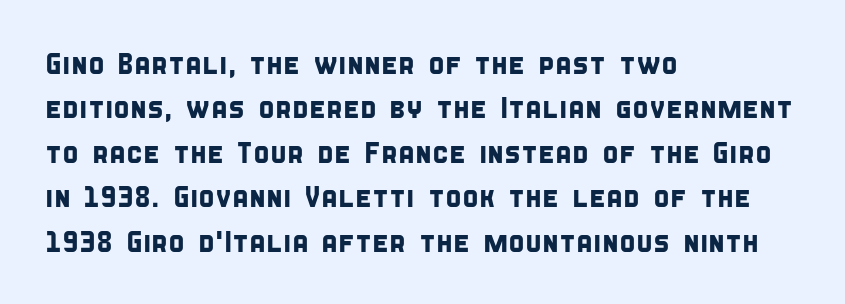
The designer went with a sans here, leaving each stem footless. This sample is left-justified, so line endings fall wherever the words run out. Observe the ordinary spacing: letters are neighbours, not strangers. The rendering uses natural spacing where letterforms have individual widths.
